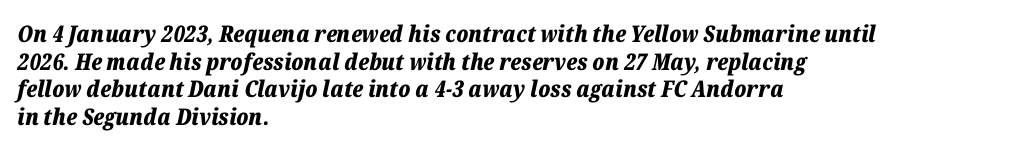
Q: Is the text bold? A: Yes.
Q: Is the text italic (slanted)? A: Yes, it leans right by about 12 degrees.
Q: Is the text underlined? A: No.
Q: How is the paragraph aligned? A: Left-aligned.
Q: Is the spacing between letters normal or unusually wide? A: Normal.
